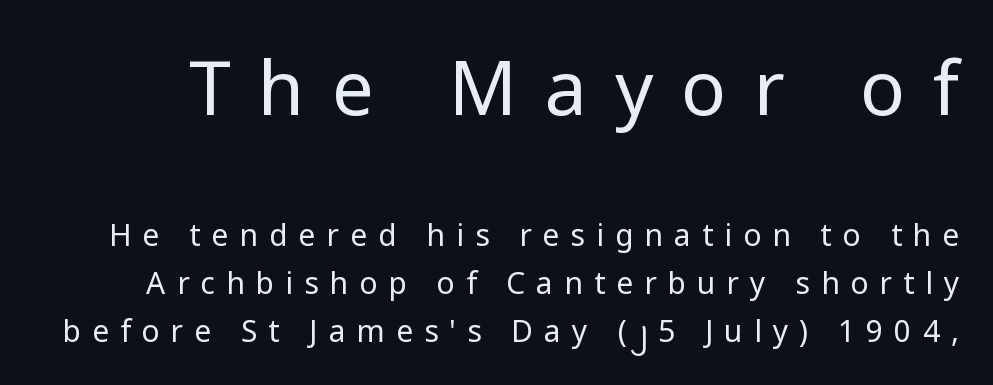
{"serif": "no", "italic": "no", "bold": "no", "weight": "regular", "width": "normal", "stroke_contrast": "low", "x_height": "medium", "monospaced": "no", "underline": "no", "line_spacing": "normal", "line_spacing_ratio": 1.59, "letter_spacing": "wide", "letter_spacing_em": 0.37, "larger_block": "first", "size_ratio": 2.5, "glyph_px": 75}
